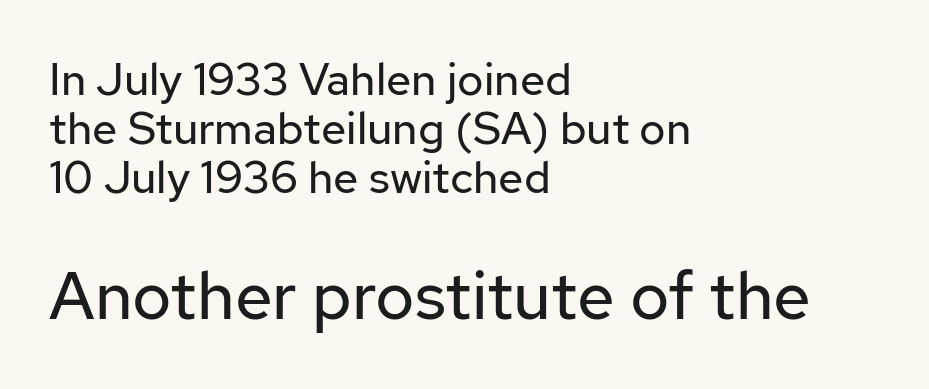
{"serif": "no", "italic": "no", "bold": "no", "weight": "regular", "width": "normal", "stroke_contrast": "low", "x_height": "medium", "monospaced": "no", "underline": "no", "align": "left", "line_spacing": "tight", "line_spacing_ratio": 1.09, "letter_spacing": "normal", "letter_spacing_em": 0.0, "larger_block": "second", "size_ratio": 1.49, "glyph_px": 67}
